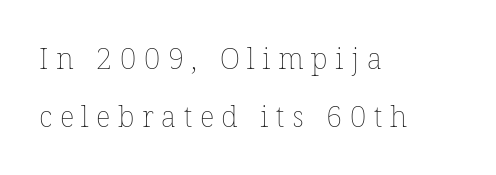
The image shows 29 px thin type, upright; set left-aligned, loose line spacing (2.01x), unusually wide letter spacing (+0.26 em), not underlined; low stroke contrast and a medium x-height.
